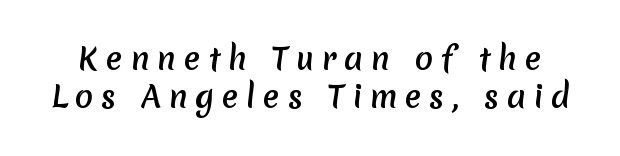
The specimen omits any rule beneath the text block's lines. Grotesque or geometric, the face here clearly has no serifs. This sample has the flowing, uneven cadence of proportional lettering. Students, note that the glyphs here are deliberately spaced far apart. These lines sit exactly where default settings would place them.
